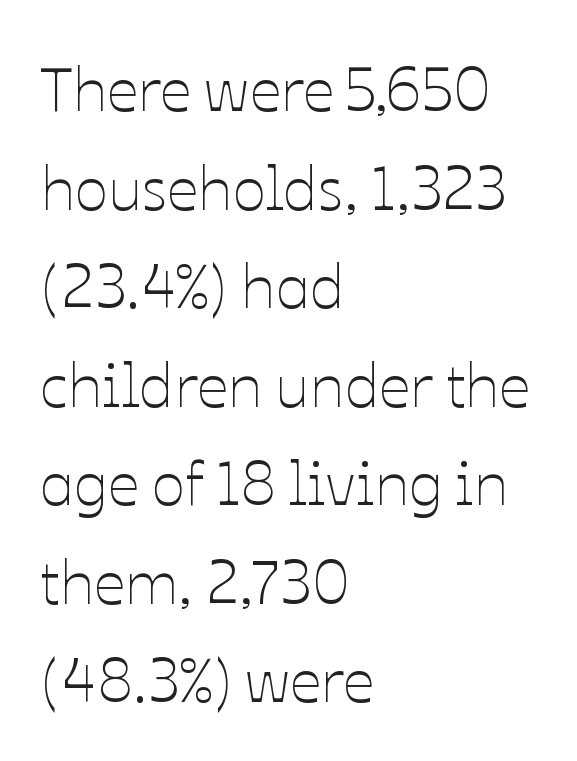
The image shows 62 px thin type, upright; set left-aligned, normal line spacing (1.59x), normal letter spacing, not underlined; low stroke contrast and a medium x-height.
